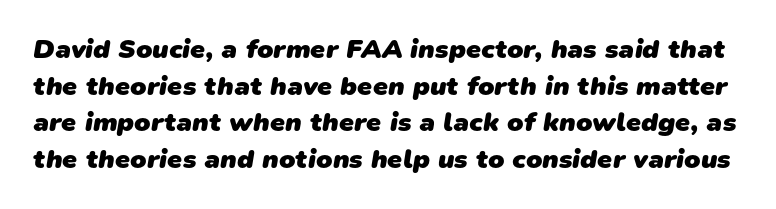
{"bold": "yes", "underline": "no", "line_spacing": "normal", "line_spacing_ratio": 1.36, "letter_spacing": "normal", "letter_spacing_em": 0.0, "glyph_px": 27}
